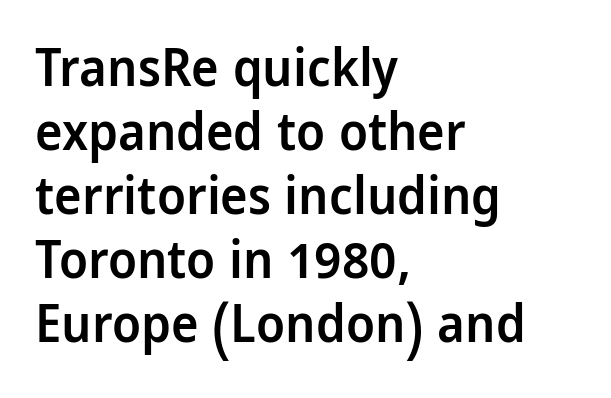
Is the block centered? No — it sits flush against the left margin. Look at the stroke-to-counter ratio: somewhat heavy, a semibold. Character widths vary here, with narrow letters taking less room than wide ones. Look at the bottom of the vertical strokes: they stop flat, with no serifs. The tracking reads as untouched default to a designer's eye.
